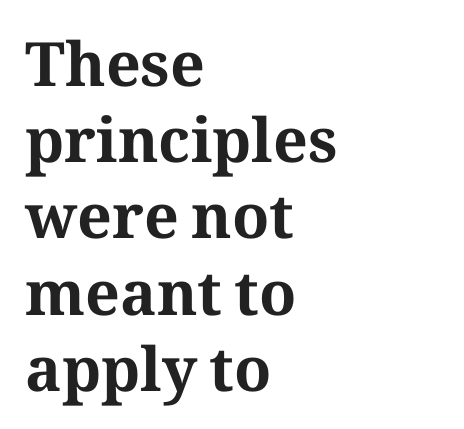
The image shows 61 px bold serif type, upright; set left-aligned, normal line spacing (1.25x), normal letter spacing, not underlined; medium stroke contrast and a medium x-height.
